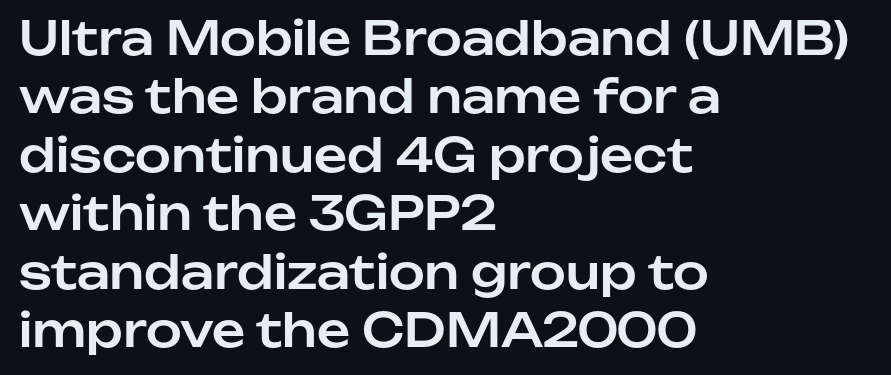
Notice how the stems are strictly vertical — no italics here. Regarding leading, the lines here are spaced in the standard way. Does the type have serifs? No, each stem ends abruptly. Only glyphs here, with clear space below each row. Is the letter spacing exaggerated? No — it looks like the ordinary default. Caption: multi-line text, flush left, ragged right.
